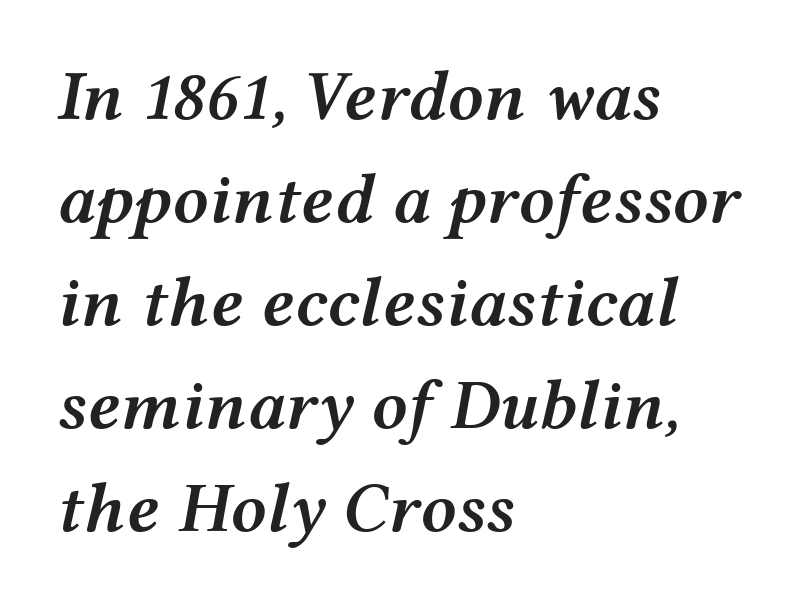
The image shows 71 px semibold, wide type, italic (leaning right); set left-aligned, normal line spacing (1.45x), normal letter spacing, not underlined; medium stroke contrast and a medium x-height.
